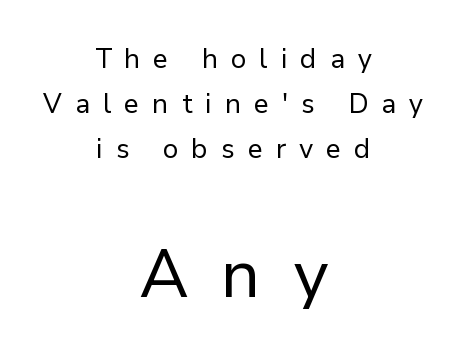
Spacing verdict: proportional, widths tailored to each character. Any mark beneath the type? The region is blank. Nope, no serifs anywhere on these letters. The weight would be labelled regular, book, light, or lighter still.
